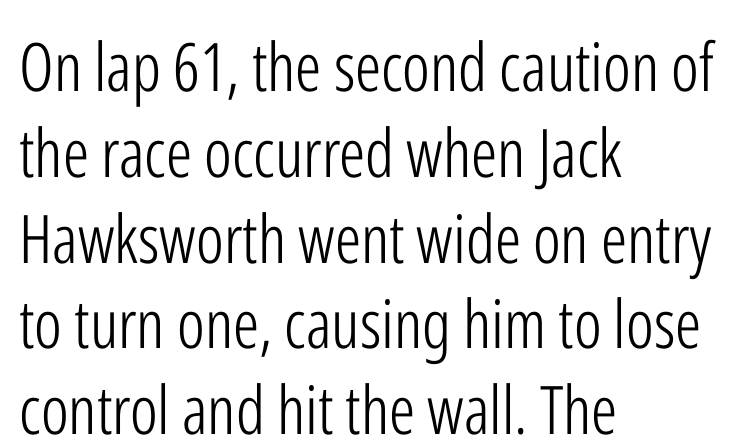
{"serif": "no", "italic": "no", "bold": "no", "weight": "light", "width": "condensed", "stroke_contrast": "low", "x_height": "medium", "monospaced": "no", "underline": "no", "align": "left", "line_spacing": "normal", "line_spacing_ratio": 1.28, "letter_spacing": "normal", "letter_spacing_em": 0.0, "glyph_px": 67}
